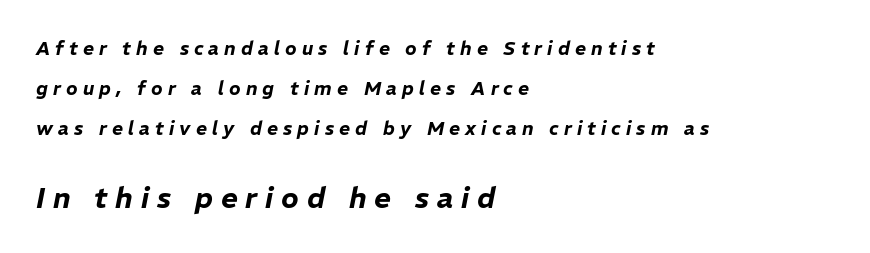
{"italic": "yes", "lean": "right", "slant_degrees": 11, "width": "normal", "stroke_contrast": "low", "x_height": "medium", "monospaced": "no", "underline": "no", "align": "left", "line_spacing": "loose", "line_spacing_ratio": 2.11, "letter_spacing": "wide", "letter_spacing_em": 0.27, "larger_block": "second", "size_ratio": 1.53, "glyph_px": 29}
